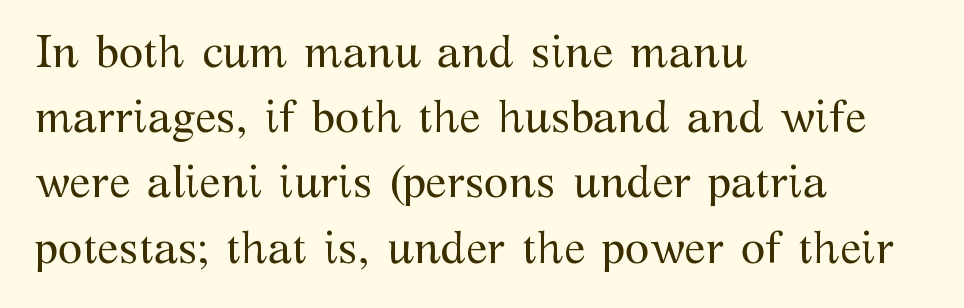
{"serif": "yes", "italic": "no", "bold": "no", "weight": "regular", "width": "normal", "stroke_contrast": "medium", "x_height": "medium", "monospaced": "no", "underline": "no", "align": "left", "line_spacing": "normal", "line_spacing_ratio": 1.45, "letter_spacing": "normal", "letter_spacing_em": 0.0, "glyph_px": 45}
